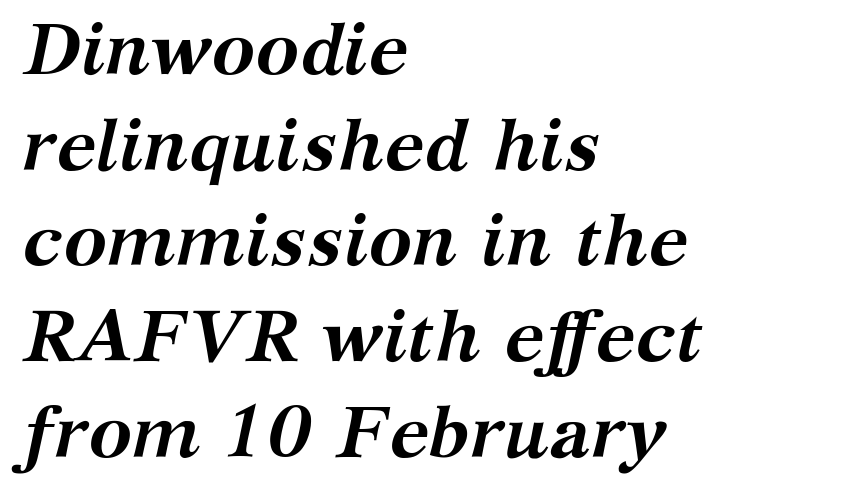
{"serif": "yes", "italic": "yes", "lean": "right", "slant_degrees": 12, "bold": "yes", "weight": "semibold", "width": "normal", "stroke_contrast": "medium", "x_height": "medium", "monospaced": "no", "underline": "no", "align": "left", "line_spacing": "normal", "line_spacing_ratio": 1.31, "letter_spacing": "normal", "letter_spacing_em": 0.0, "glyph_px": 73}
